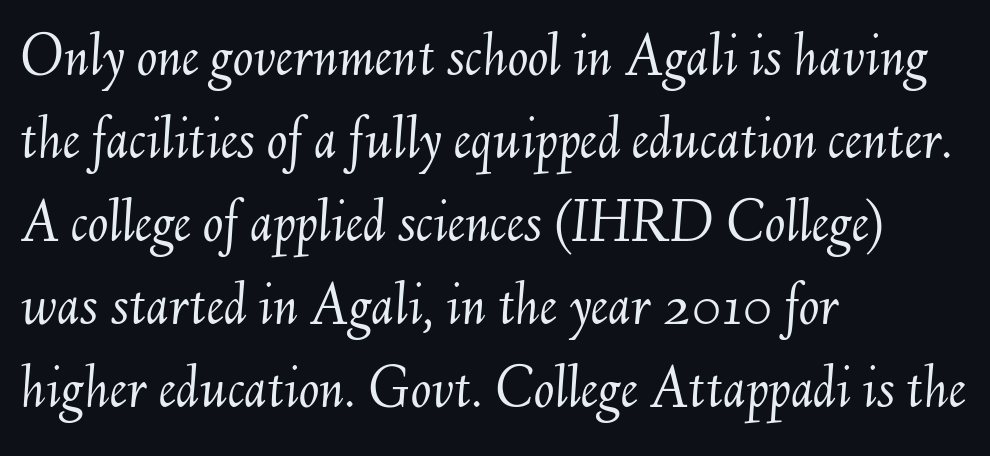
The passage shown is typed in a proportional face where columns would drift. The letters are slanted; this is an italic face. The compositor pushed each line to the left boundary. Stems here are at most as thick as an everyday book face. A normal amount of white space separates one row of letters from the next. The rendering keeps characters at their native spacing.
